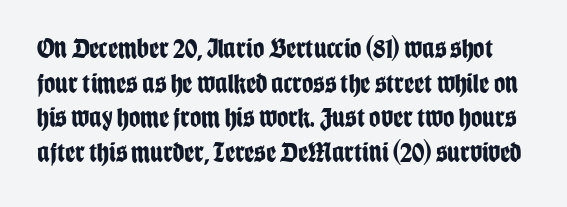
The image shows 28 px bold, condensed sans-serif type, upright; set line spacing 1.24x, normal letter spacing, not underlined; low stroke contrast and a large x-height.
